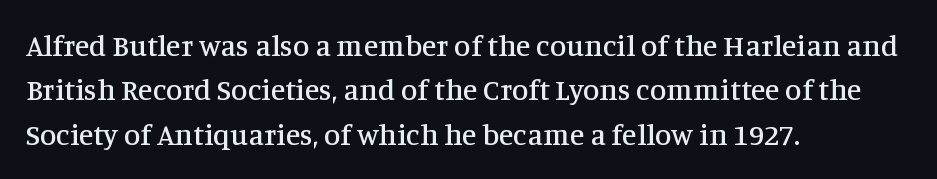
The image shows 30 px serif type, upright; set left-aligned, normal line spacing (1.48x), normal letter spacing, not underlined; medium stroke contrast and a large x-height.
